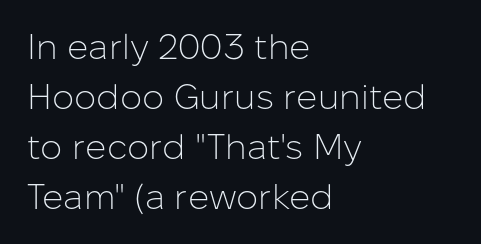
Reading down the block, your eye returns to a fixed left position each line. The typeface chosen for these lines omits serifs. Is the letter spacing exaggerated? No — it looks like the ordinary default. Glance below the letters and you will spot only blank space.
